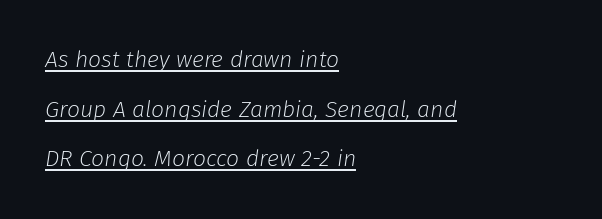
Q: Is the text bold? A: No.
Q: Is the text italic (slanted)? A: Yes, it leans right by about 8 degrees.
Q: Is the text underlined? A: Yes.
Q: How is the paragraph aligned? A: Left-aligned.
Q: Is the spacing between letters normal or unusually wide? A: Normal.
Q: Is the spacing between lines tight, normal or loose? A: Loose.
